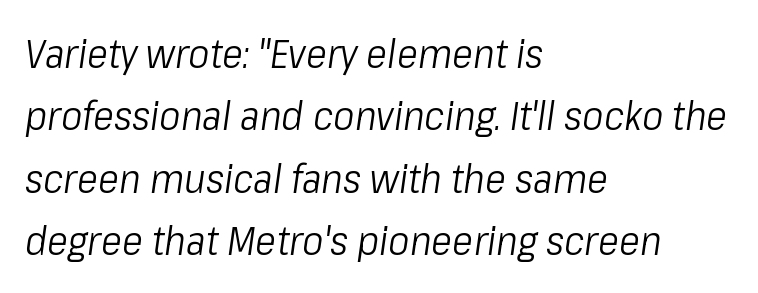
The font is comparable to plain body text, perhaps lighter. Rows of type keep a routine distance in the vertical direction. Looking at the ascenders, they clearly lean. Letter spacing: default. Each row of text sits above clean, open space. Character widths vary here, with narrow letters taking less room than wide ones.
